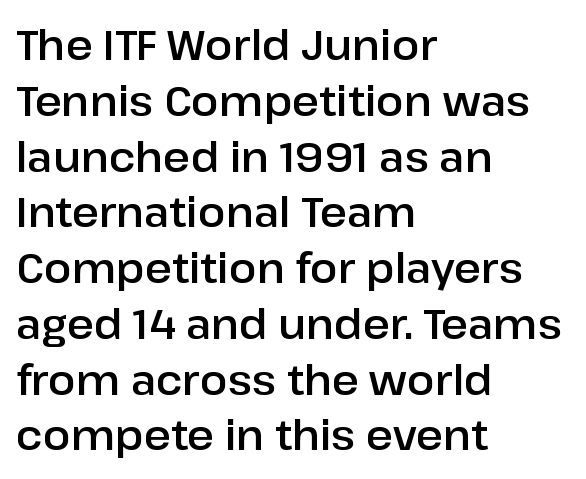
The image shows 41 px sans-serif type, upright; set left-aligned, normal line spacing (1.36x), normal letter spacing, not underlined; low stroke contrast and a medium x-height.
